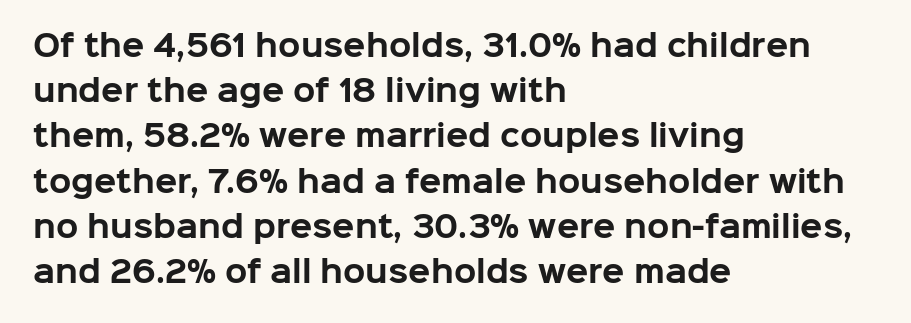
{"serif": "no", "italic": "no", "bold": "yes", "weight": "bold", "width": "normal", "stroke_contrast": "low", "x_height": "medium", "monospaced": "no", "underline": "no", "align": "left", "line_spacing": "normal", "line_spacing_ratio": 1.56, "letter_spacing": "normal", "letter_spacing_em": 0.0, "glyph_px": 29}
